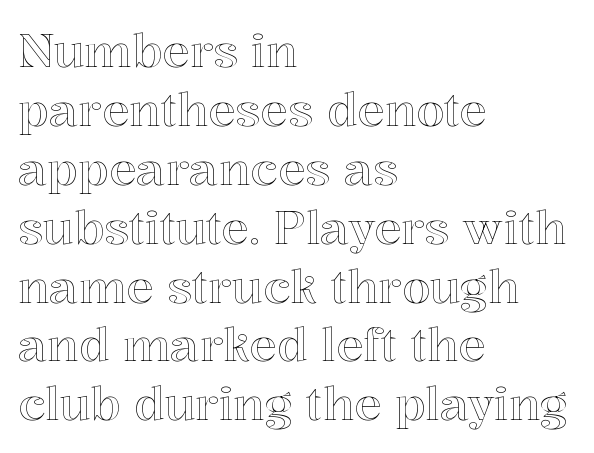
Reading down the block, your eye returns to a fixed left position each line. One glance says typical: line gaps are just what's usual. Italic? Not at all — the glyphs are vertical. A typesetter would call this proportional, since set widths differ per character. Beneath every word, the page is bare.
